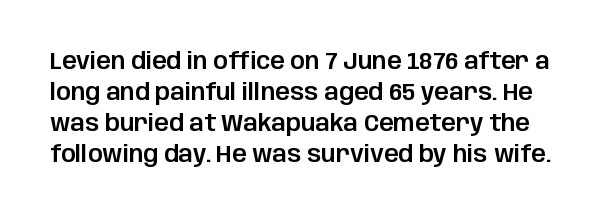
The image shows 23 px text type, upright; set normal line spacing (1.35x), normal letter spacing, not underlined.
